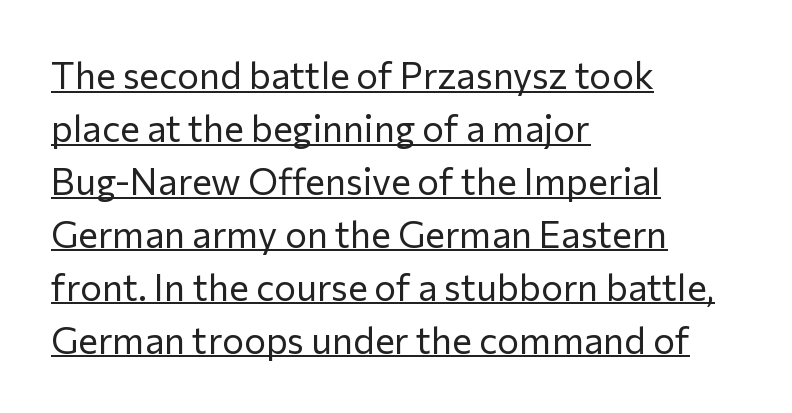
The image shows 37 px regular-weight sans-serif type, upright; set left-aligned, normal line spacing (1.43x), normal letter spacing, underlined; low stroke contrast and a medium x-height.
